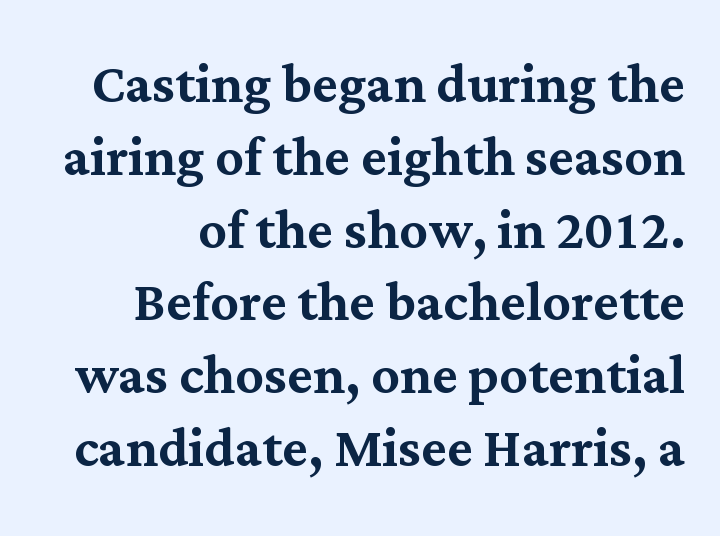
The image shows 70 px serif type, upright; set right-aligned, tight line spacing (1.04x), normal letter spacing, not underlined; medium stroke contrast and a medium x-height.
